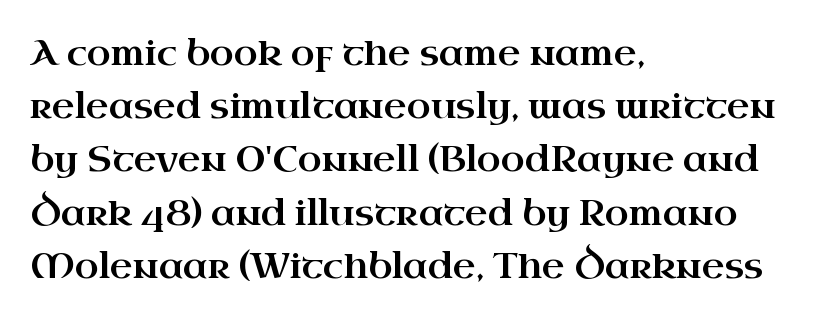
{"serif": "yes", "italic": "no", "width": "wide", "stroke_contrast": "high", "x_height": "small", "monospaced": "no", "underline": "no", "align": "left", "line_spacing": "normal", "line_spacing_ratio": 1.52, "letter_spacing": "normal", "letter_spacing_em": 0.0, "glyph_px": 35}
